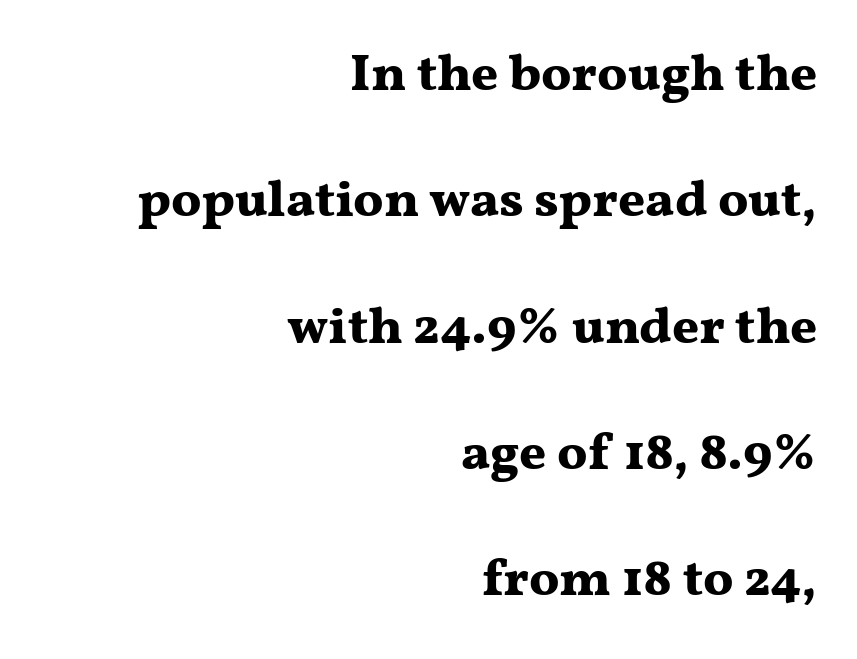
{"serif": "yes", "italic": "no", "bold": "yes", "weight": "bold", "width": "wide", "stroke_contrast": "medium", "x_height": "medium", "monospaced": "no", "underline": "no", "align": "right", "line_spacing": "loose", "line_spacing_ratio": 2.43, "letter_spacing": "normal", "letter_spacing_em": 0.0, "glyph_px": 52}
